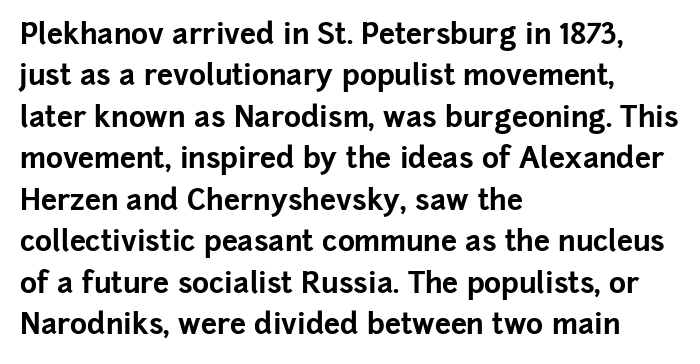
{"serif": "no", "italic": "no", "bold": "yes", "weight": "bold", "width": "normal", "stroke_contrast": "low", "x_height": "medium", "monospaced": "no", "underline": "no", "align": "left", "line_spacing": "normal", "line_spacing_ratio": 1.43, "letter_spacing": "normal", "letter_spacing_em": 0.0, "glyph_px": 29}
